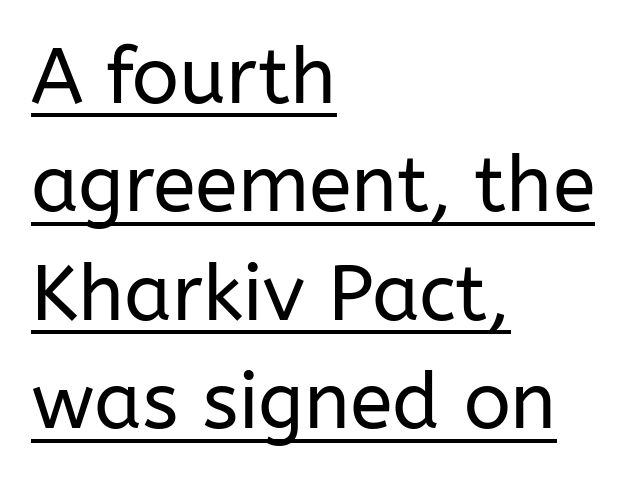
The image shows 78 px regular-weight sans-serif type, upright; set left-aligned, normal line spacing (1.39x), normal letter spacing, underlined; low stroke contrast and a medium x-height.
